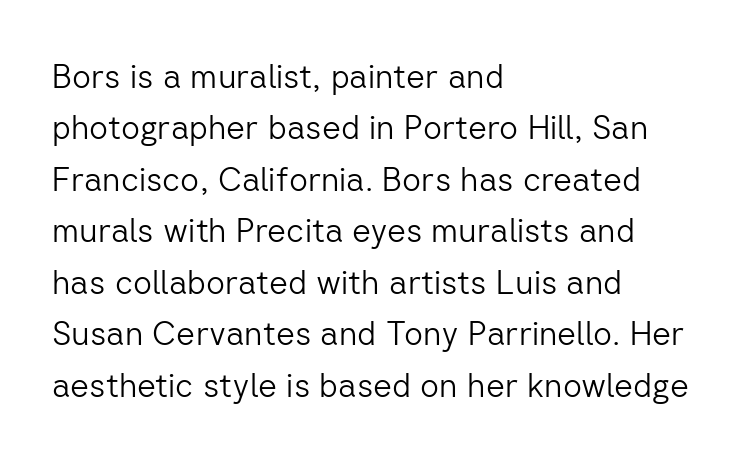
{"serif": "no", "italic": "no", "bold": "no", "weight": "light", "width": "normal", "stroke_contrast": "low", "x_height": "medium", "monospaced": "no", "underline": "no", "align": "left", "line_spacing": "normal", "line_spacing_ratio": 1.56, "letter_spacing": "normal", "letter_spacing_em": 0.0, "glyph_px": 33}
